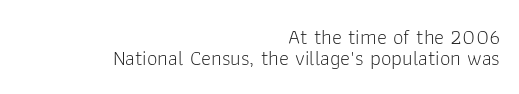
Bold? No — there's no thickening of the strokes. What's the leading like? Squeezed, with rows nearly overlapping. The paragraph shown leans on its right margin. Vertical strokes here are truly vertical.
